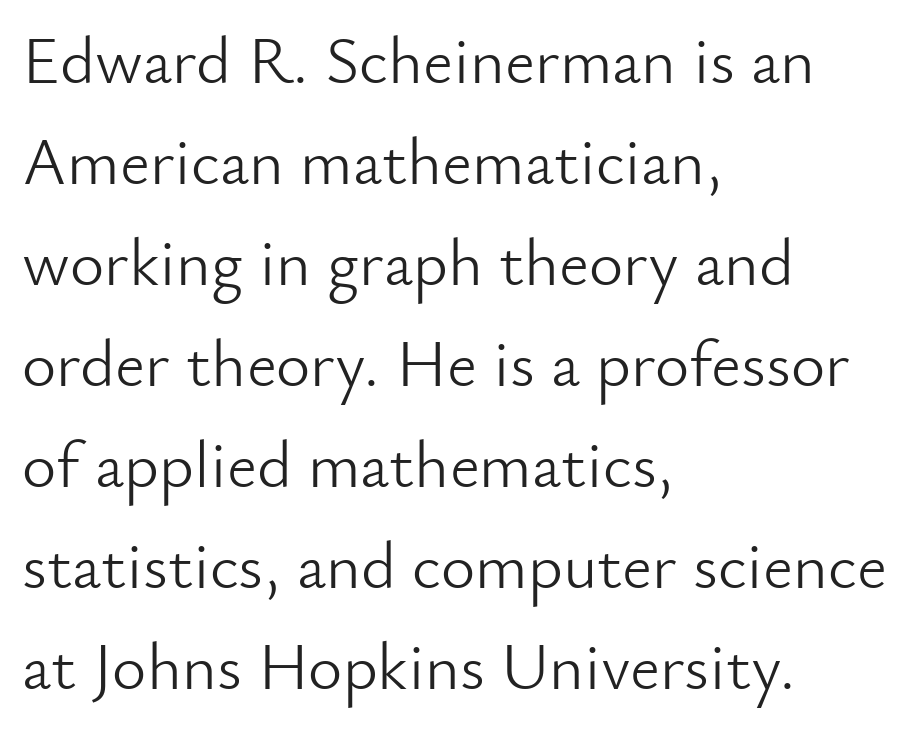
Q: Is the text bold? A: No.
Q: Is the text italic (slanted)? A: No, it is upright.
Q: Is the typeface a serif or a sans-serif typeface? A: Sans-serif.
Q: Is the text underlined? A: No.
Q: How is the paragraph aligned? A: Left-aligned.
Q: Is the spacing between letters normal or unusually wide? A: Normal.
Q: Is the spacing between lines tight, normal or loose? A: Normal.
Q: Width (condensed, normal, or wide)? A: Normal.
Q: Stroke contrast? A: Low.
Q: x-height? A: Small.
Q: Monospaced? A: No.
